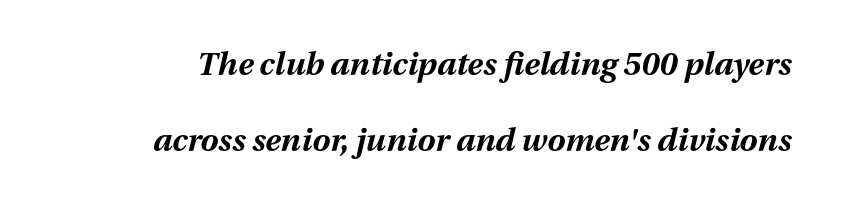
Q: Is the text bold? A: Yes.
Q: Is the text italic (slanted)? A: Yes, it leans right by about 13 degrees.
Q: Is the text underlined? A: No.
Q: Is the spacing between letters normal or unusually wide? A: Normal.
Q: Is the spacing between lines tight, normal or loose? A: Loose.
Q: Width (condensed, normal, or wide)? A: Normal.
Q: Stroke contrast? A: Medium.
Q: x-height? A: Medium.
Q: Monospaced? A: No.
